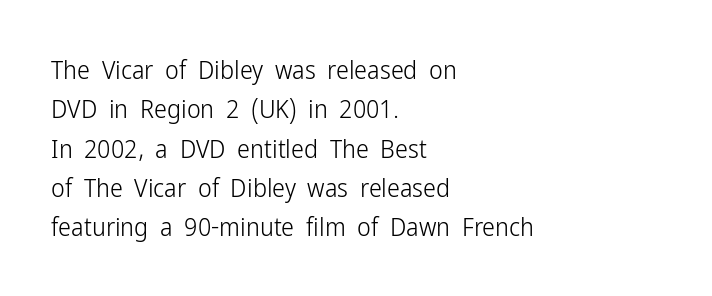
{"italic": "no", "bold": "no", "underline": "no", "align": "left", "line_spacing": "normal", "line_spacing_ratio": 1.51, "letter_spacing": "normal", "letter_spacing_em": 0.0, "glyph_px": 26}
